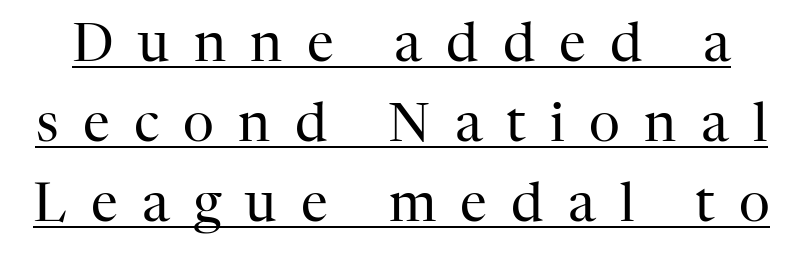
The image shows 54 px regular-weight serif type, upright; set normal line spacing (1.48x), unusually wide letter spacing (+0.45 em), underlined; high stroke contrast and a medium x-height.
